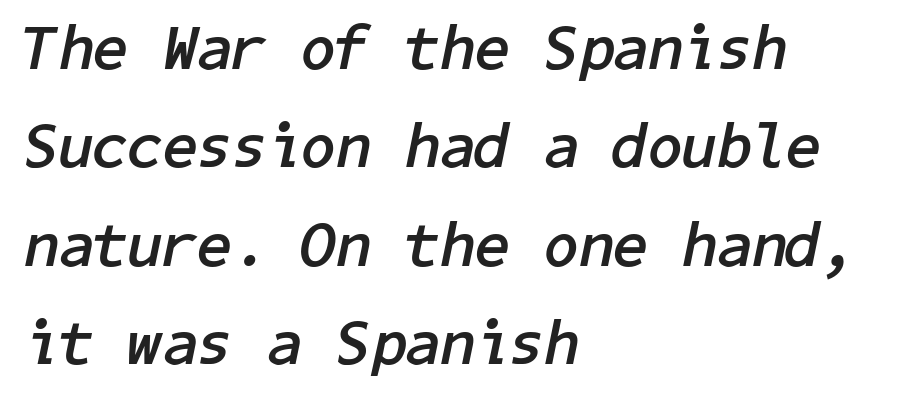
{"italic": "yes", "lean": "right", "slant_degrees": 11, "bold": "yes", "weight": "semibold", "width": "normal", "stroke_contrast": "low", "x_height": "medium", "underline": "no", "align": "left", "line_spacing": "normal", "line_spacing_ratio": 1.56, "letter_spacing": "normal", "letter_spacing_em": 0.0, "glyph_px": 63}
